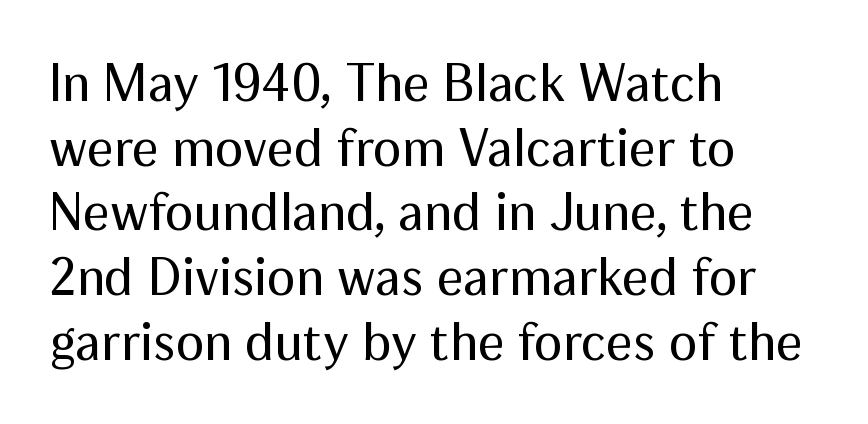
{"serif": "no", "italic": "no", "bold": "no", "weight": "regular", "width": "normal", "stroke_contrast": "medium", "x_height": "medium", "monospaced": "no", "underline": "no", "align": "left", "line_spacing_ratio": 1.22, "letter_spacing": "normal", "letter_spacing_em": 0.0, "glyph_px": 53}
